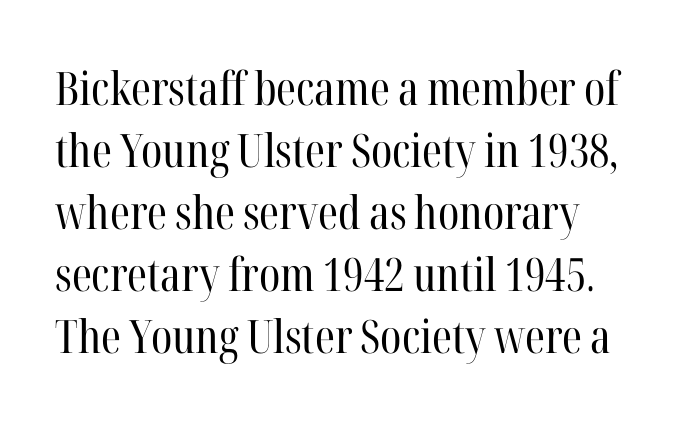
Evenly set lines give the paragraph a standard silhouette. Type without underlining. Caption: standard tracking, unaltered. Each letter keeps its own natural width here, so spacing adapts to shape. A quiet, ordinary-to-light weight characterises the typeface. The axis of the letterforms is exactly vertical.
